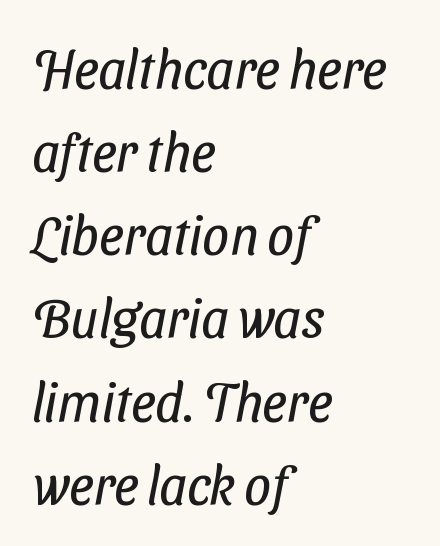
{"serif": "no", "bold": "no", "weight": "regular", "width": "condensed", "stroke_contrast": "low", "x_height": "medium", "monospaced": "no", "underline": "no", "align": "left", "line_spacing": "normal", "line_spacing_ratio": 1.54, "letter_spacing": "normal", "letter_spacing_em": 0.0, "glyph_px": 54}
